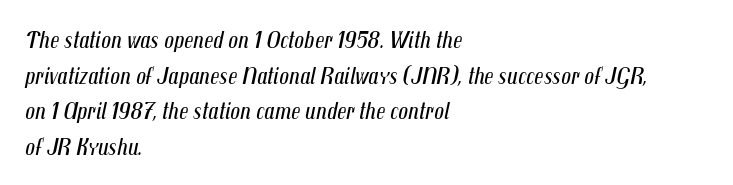
Letters rest on an invisible, unmarked baseline. Quick note: interline space is typical. Posture: slanted. The passage is arranged the way most books set body copy — flush left. Is the stroke heavy? The answer is a plain regular-or-lighter.
